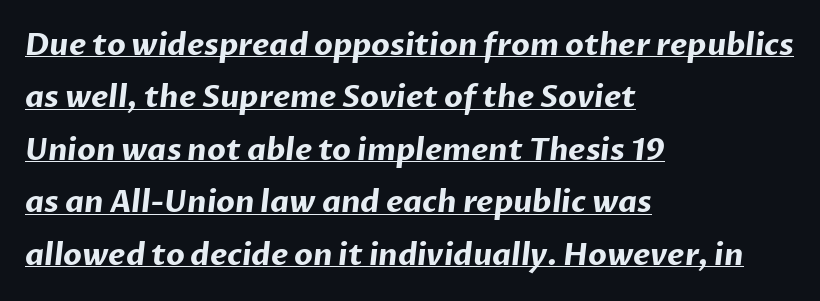
The image shows 30 px bold sans-serif type; set left-aligned, line spacing 1.75x, normal letter spacing, underlined; low stroke contrast and a medium x-height.
